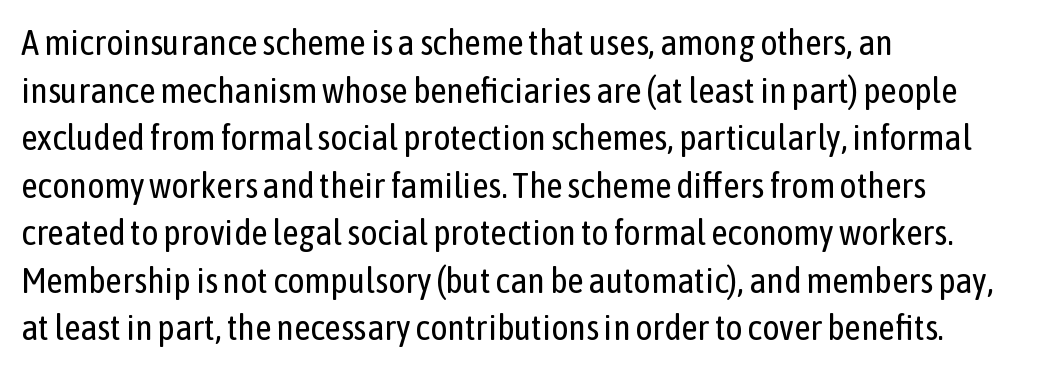
Q: Is the text bold? A: No.
Q: Is the text italic (slanted)? A: No, it is upright.
Q: Is the typeface a serif or a sans-serif typeface? A: Sans-serif.
Q: Is the text underlined? A: No.
Q: How is the paragraph aligned? A: Left-aligned.
Q: Is the spacing between letters normal or unusually wide? A: Normal.
Q: Is the spacing between lines tight, normal or loose? A: Normal.
Q: Width (condensed, normal, or wide)? A: Condensed.
Q: Stroke contrast? A: Low.
Q: x-height? A: Medium.
Q: Monospaced? A: No.
